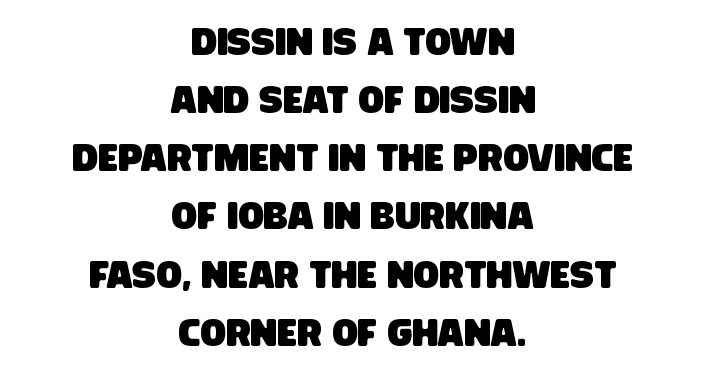
A typesetter would call this proportional, since set widths differ per character. Is the block centered? Yes — each line is placed symmetrically about the middle. Glyph-to-glyph distance matches everyday printed text. Notice how descenders clear the ascenders below comfortably — that's standard leading.
